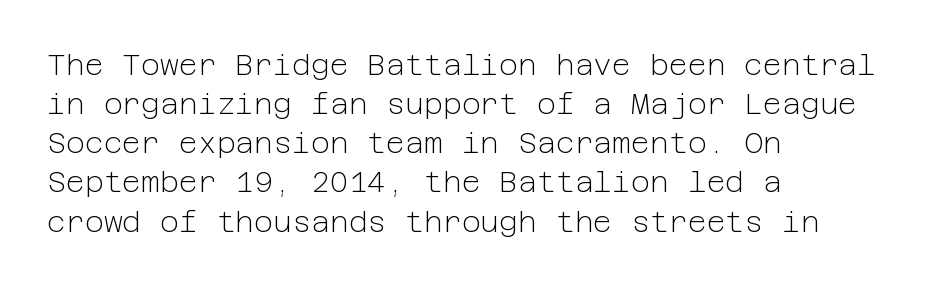
The image shows 29 px light sans-serif type, upright; set left-aligned, normal line spacing (1.35x), normal letter spacing, not underlined; low stroke contrast and a medium x-height.
